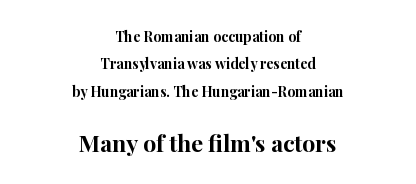
The passage shown is not underscored anywhere. Unlike italic type, these characters show no tilt at all. Rows of type keep a wide berth in the vertical direction. Note: smaller setting up top, larger setting below. The setting favours the middle, as headings and verse often do. Heft: maximum for text — a bold.
